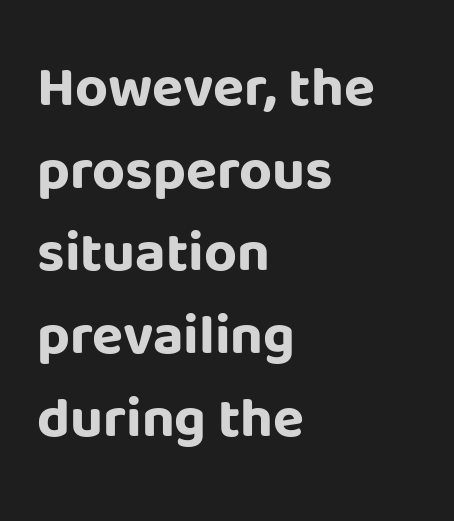
Are there feet on the stems? There aren't — it's a sans. Set as a true bold cut, around the 700 mark. Glance below the letters and you will spot only blank space. Caption: multi-line text, flush left, ragged right. Regular leading. Think of a printed novel: that variable character pitch is what you see here.
